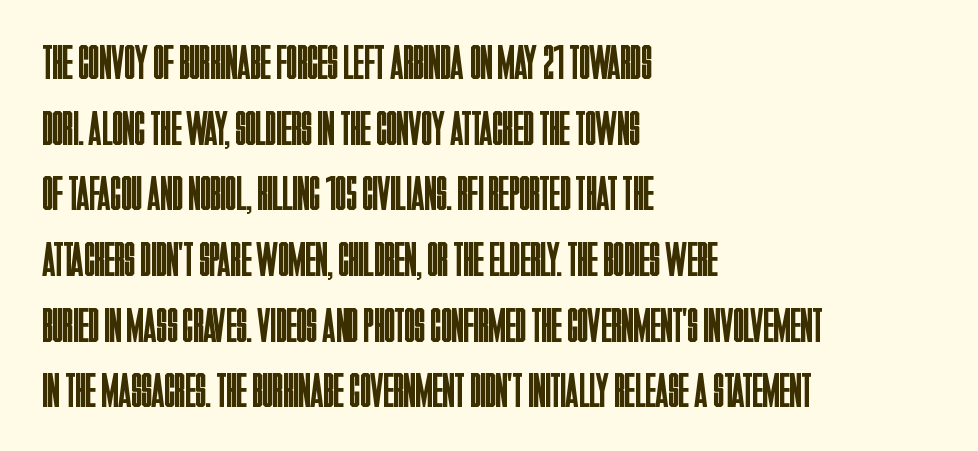
Q: Is the text bold? A: No.
Q: Is the text italic (slanted)? A: No, it is upright.
Q: Is the typeface a serif or a sans-serif typeface? A: Sans-serif.
Q: Is the text underlined? A: No.
Q: How is the paragraph aligned? A: Left-aligned.
Q: Is the spacing between letters normal or unusually wide? A: Normal.
Q: Is the spacing between lines tight, normal or loose? A: Normal.
Q: Width (condensed, normal, or wide)? A: Condensed.
Q: Stroke contrast? A: Low.
Q: x-height? A: Large.
Q: Monospaced? A: No.
